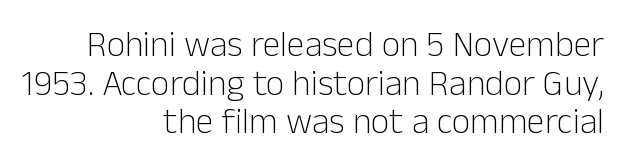
In terms of letterspacing, this is plain default setting. A roman cut, with each character standing at attention. No chunkiness to these letters — they're not bold. Whoever set this chose condensed vertical rhythm over breathing room. Teacher's note: observe the even right margin — that is flush-right alignment. Character widths vary here, with narrow letters taking less room than wide ones.
